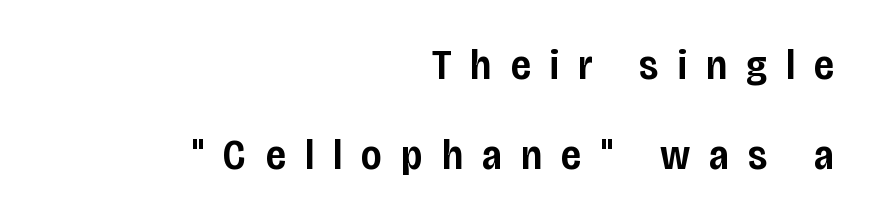
Q: Is the text bold? A: Semi-bold.
Q: Is the text italic (slanted)? A: No, it is upright.
Q: Is the typeface a serif or a sans-serif typeface? A: Sans-serif.
Q: Is the text underlined? A: No.
Q: How is the paragraph aligned? A: Right-aligned.
Q: Is the spacing between letters normal or unusually wide? A: Unusually wide.
Q: Is the spacing between lines tight, normal or loose? A: Loose.
Q: Width (condensed, normal, or wide)? A: Condensed.
Q: Stroke contrast? A: Low.
Q: x-height? A: Large.
Q: Monospaced? A: No.
